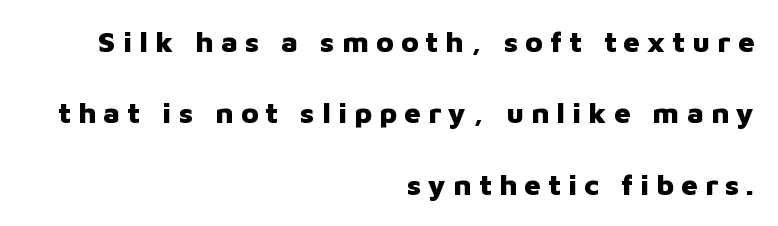
Q: Is the text bold? A: Yes.
Q: Is the text italic (slanted)? A: No, it is upright.
Q: Is the typeface a serif or a sans-serif typeface? A: Sans-serif.
Q: Is the text underlined? A: No.
Q: How is the paragraph aligned? A: Right-aligned.
Q: Is the spacing between letters normal or unusually wide? A: Unusually wide.
Q: Is the spacing between lines tight, normal or loose? A: Loose.
Q: Width (condensed, normal, or wide)? A: Normal.
Q: Stroke contrast? A: Low.
Q: x-height? A: Medium.
Q: Monospaced? A: No.
